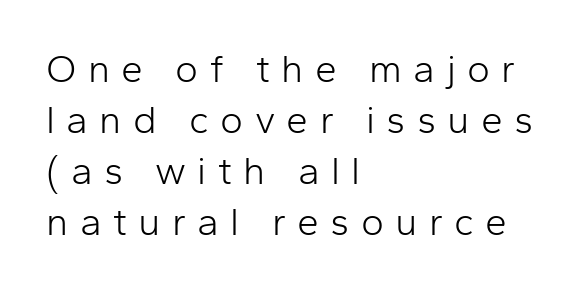
The paragraph has a hard left edge and a soft right edge. The face looks like a standard text weight, possibly lighter. The foot of each line stays bare and open. The letters stand upright; this is a roman face.
